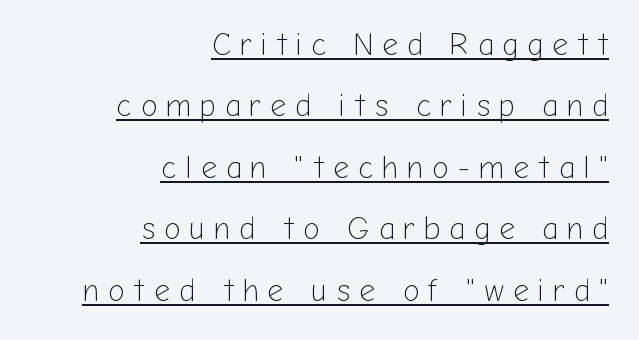
The image shows 31 px light sans-serif type, upright; set right-aligned, loose line spacing (1.98x), unusually wide letter spacing (+0.29 em), underlined; low stroke contrast and a medium x-height.
